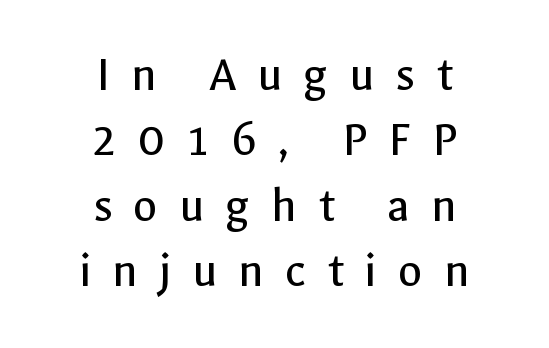
The letters advance in unequal steps, a hallmark of proportional type. Short note: letters widely spaced. Every stem runs plumb, perpendicular to the baseline. These lines are composed in type without serifs. Neither beginnings nor endings align; midpoints do.
